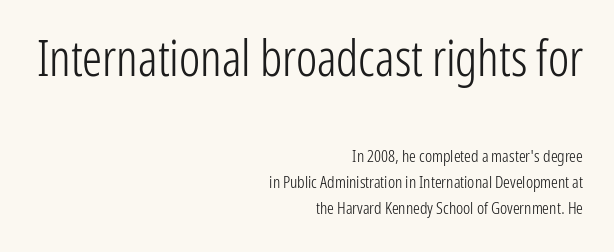
{"serif": "no", "italic": "no", "bold": "no", "weight": "light", "width": "condensed", "stroke_contrast": "low", "x_height": "medium", "monospaced": "no", "underline": "no", "align": "right", "line_spacing": "normal", "line_spacing_ratio": 1.51, "letter_spacing": "normal", "letter_spacing_em": 0.0, "larger_block": "first", "size_ratio": 2.94, "glyph_px": 50}
